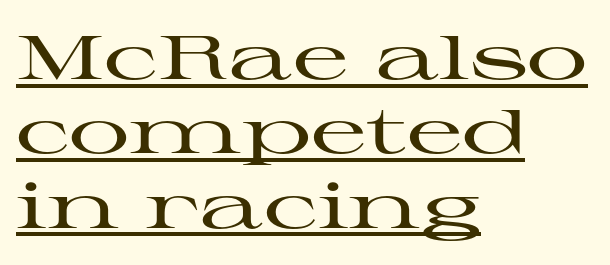
Q: Is the text italic (slanted)? A: No, it is upright.
Q: Is the typeface a serif or a sans-serif typeface? A: Serif.
Q: Is the text underlined? A: Yes.
Q: How is the paragraph aligned? A: Left-aligned.
Q: Is the spacing between letters normal or unusually wide? A: Normal.
Q: Width (condensed, normal, or wide)? A: Wide.
Q: Stroke contrast? A: High.
Q: x-height? A: Medium.
Q: Monospaced? A: No.
